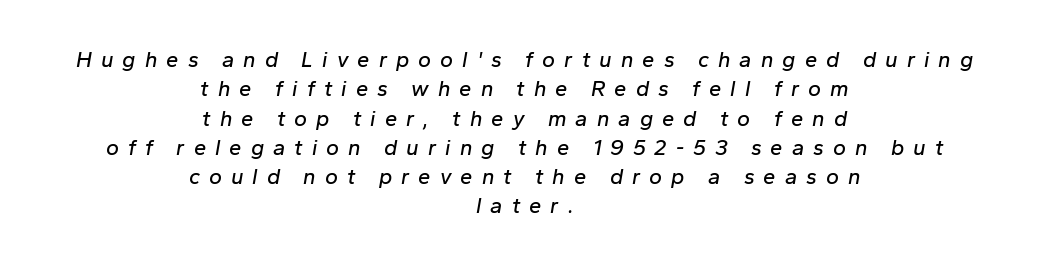
{"italic": "yes", "lean": "right", "slant_degrees": 10, "underline": "no", "align": "center", "line_spacing": "normal", "line_spacing_ratio": 1.33, "letter_spacing": "wide", "letter_spacing_em": 0.41, "glyph_px": 22}
